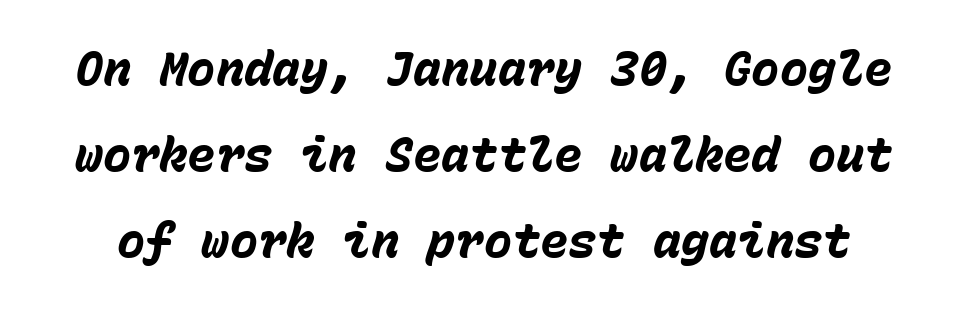
Unmarked baselines from the first word to the last. The letters march in equal steps, a hallmark of fixed-pitch type. Is the type slanted? Yes — the strokes lean at a clear angle. This rendering leaves character spacing at its baseline value. Heavy-handed strokes throughout: this text is bold.
